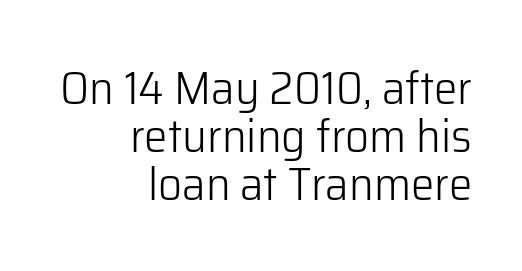
{"serif": "no", "italic": "no", "bold": "no", "weight": "light", "width": "normal", "stroke_contrast": "low", "x_height": "medium", "monospaced": "no", "underline": "no", "align": "right", "line_spacing": "tight", "line_spacing_ratio": 1.02, "letter_spacing": "normal", "letter_spacing_em": 0.0, "glyph_px": 47}
